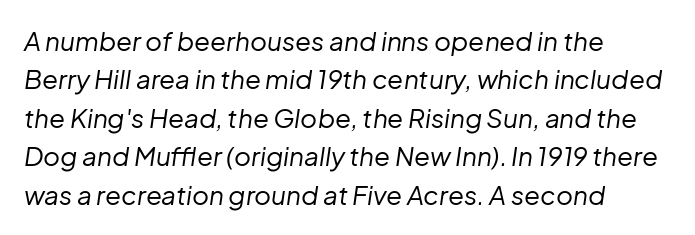
Characters follow at the spacing the type designer built in. A clean baseline with only descenders dipping below it. How would I describe the line gaps? Plain and ordinary. You can tell it's italic because the verticals aren't actually vertical. Which margin do the lines hug? The left one — the right edge is uneven.
